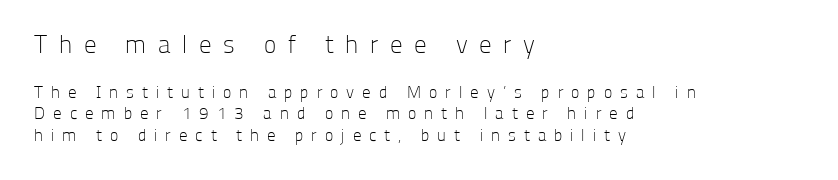
{"italic": "no", "bold": "no", "underline": "no", "align": "left", "line_spacing": "normal", "line_spacing_ratio": 1.25, "letter_spacing": "wide", "letter_spacing_em": 0.47, "larger_block": "first", "size_ratio": 1.47, "glyph_px": 25}
